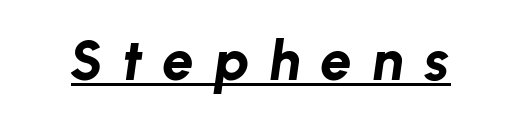
Q: Is the text bold? A: Yes.
Q: Is the text italic (slanted)? A: Yes, it leans right by about 8 degrees.
Q: Is the text underlined? A: Yes.
Q: Is the spacing between letters normal or unusually wide? A: Unusually wide.
Q: Width (condensed, normal, or wide)? A: Normal.
Q: Stroke contrast? A: Low.
Q: x-height? A: Medium.
Q: Monospaced? A: No.
